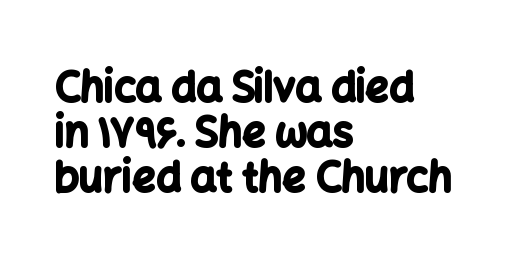
Q: Is the text bold? A: Yes.
Q: Is the text italic (slanted)? A: No, it is upright.
Q: Is the typeface a serif or a sans-serif typeface? A: Sans-serif.
Q: Is the text underlined? A: No.
Q: How is the paragraph aligned? A: Left-aligned.
Q: Is the spacing between letters normal or unusually wide? A: Normal.
Q: Is the spacing between lines tight, normal or loose? A: Tight.
Q: Width (condensed, normal, or wide)? A: Normal.
Q: Stroke contrast? A: Low.
Q: x-height? A: Medium.
Q: Monospaced? A: No.
